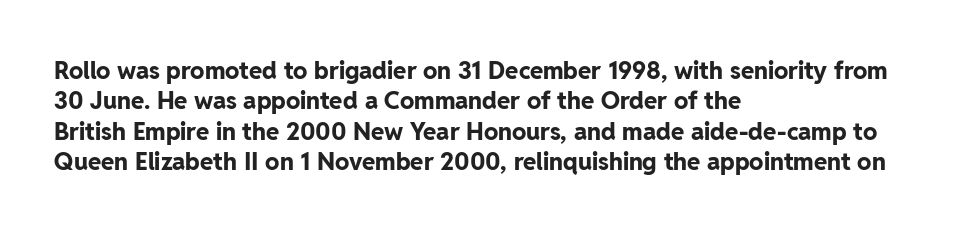
The glyphs are unaccompanied by any horizontal stroke below them. The leading is moderate, giving the passage an even texture. Left-aligned paragraph, ragged on the right. A full-strength bold gives these letters their thick strokes. This sample uses an upright cut, with every glyph sitting square on the baseline.
